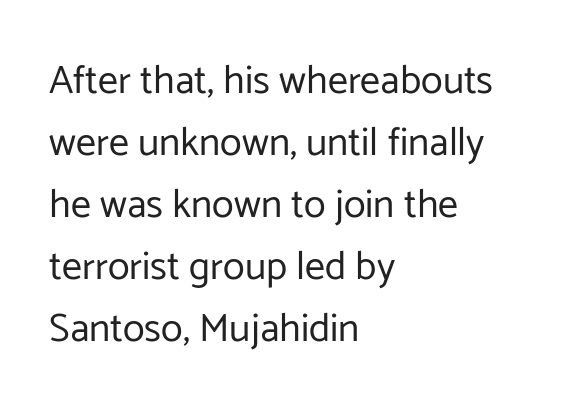
Here the glyphs are tracked normally, forming tight word shapes. You could not count columns in this text — the font is proportionally spaced. The letters look calm and open, with moderate or lighter stems. Plain, unruled lines of type. This block has exactly the height ordinary leading produces. Teacher's note: observe the even left margin — that is flush-left alignment.
